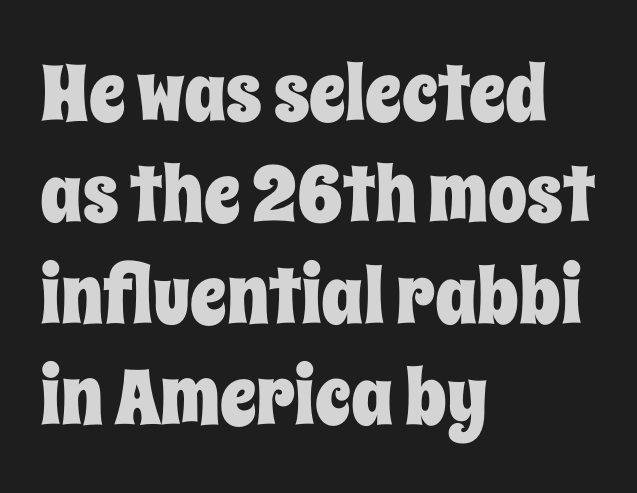
{"italic": "no", "width": "condensed", "stroke_contrast": "low", "x_height": "large", "monospaced": "no", "underline": "no", "align": "left", "line_spacing": "normal", "line_spacing_ratio": 1.3, "letter_spacing": "normal", "letter_spacing_em": 0.0, "glyph_px": 78}
